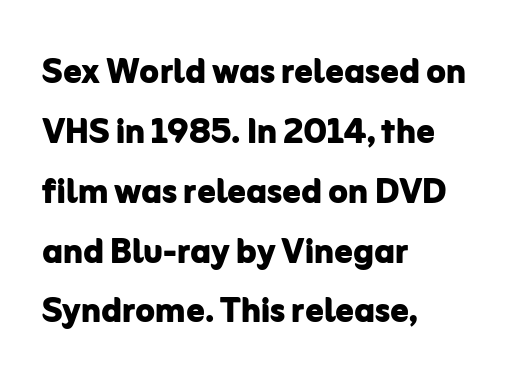
The image shows 45 px bold sans-serif type, upright; set left-aligned, normal line spacing (1.33x), normal letter spacing, not underlined; low stroke contrast and a medium x-height.
